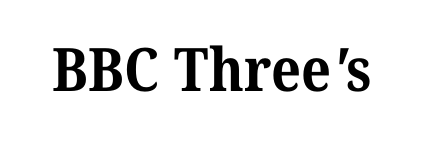
Q: Is the text bold? A: Yes.
Q: Is the typeface a serif or a sans-serif typeface? A: Serif.
Q: Is the text underlined? A: No.
Q: Is the spacing between letters normal or unusually wide? A: Normal.
Q: Width (condensed, normal, or wide)? A: Normal.
Q: Stroke contrast? A: Medium.
Q: x-height? A: Medium.
Q: Monospaced? A: No.
